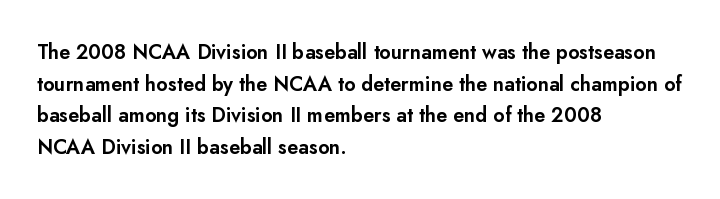
Q: Is the text italic (slanted)? A: No, it is upright.
Q: Is the text underlined? A: No.
Q: How is the paragraph aligned? A: Left-aligned.
Q: Is the spacing between letters normal or unusually wide? A: Normal.
Q: Is the spacing between lines tight, normal or loose? A: Normal.
